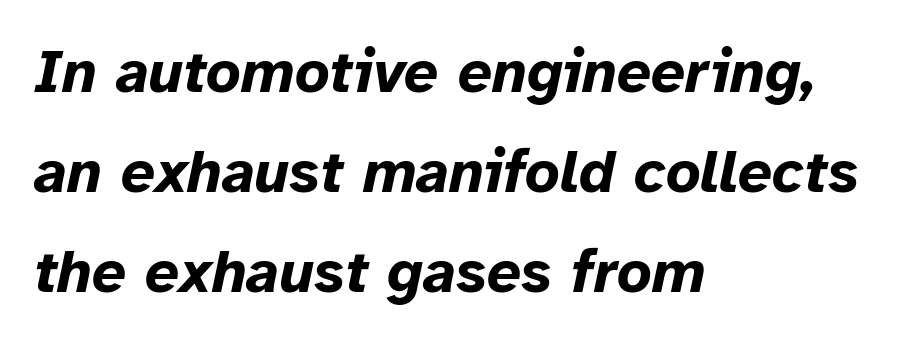
If you drew a ruler down the left edge, every line would touch it. Honestly, there is no underline to notice here at all. The rendering uses a moderate line-height, typical for paragraphs. These lines keep a tight, regular rhythm from letter to letter. A typesetter would call this proportional, since set widths differ per character. These words are printed bold, with thick strokes throughout.
